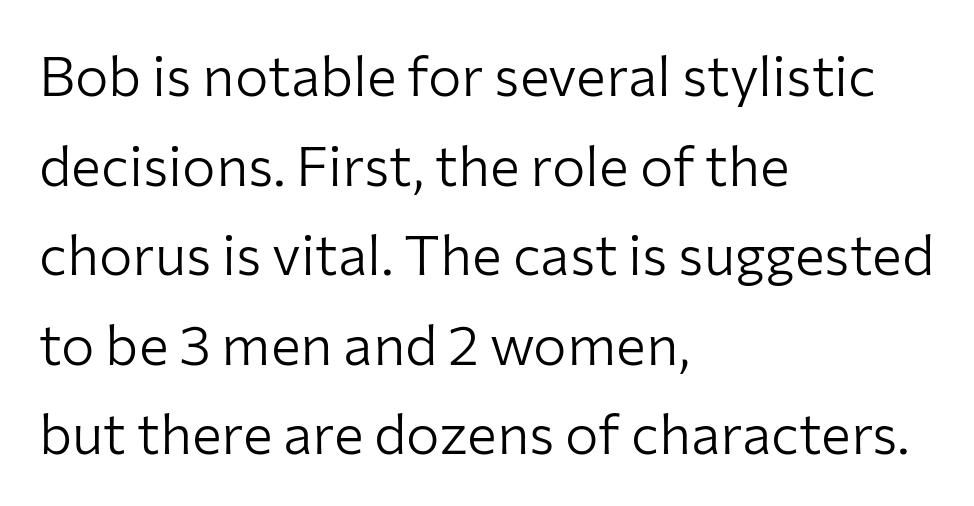
The image shows 56 px light sans-serif type, upright; set left-aligned, normal line spacing (1.6x), normal letter spacing, not underlined; low stroke contrast and a medium x-height.
